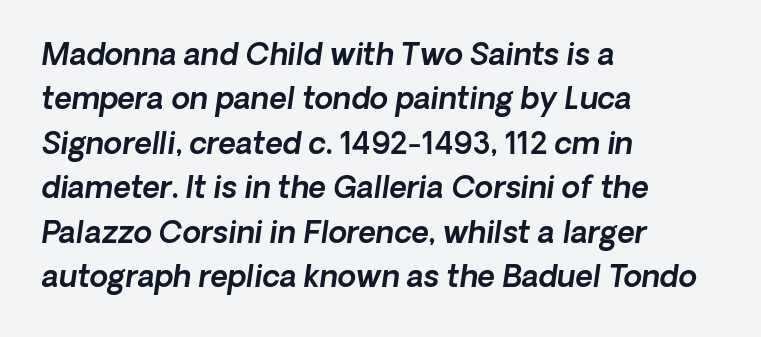
Q: Is the text italic (slanted)? A: Yes, it leans right by about 8 degrees.
Q: Is the text underlined? A: No.
Q: How is the paragraph aligned? A: Left-aligned.
Q: Is the spacing between letters normal or unusually wide? A: Normal.
Q: Is the spacing between lines tight, normal or loose? A: Normal.
Q: Width (condensed, normal, or wide)? A: Normal.
Q: x-height? A: Medium.
Q: Monospaced? A: No.
